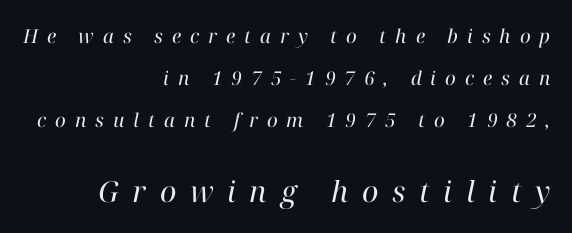
{"serif": "yes", "italic": "yes", "lean": "right", "slant_degrees": 12, "bold": "no", "weight": "regular", "width": "normal", "stroke_contrast": "high", "x_height": "medium", "monospaced": "no", "underline": "no", "align": "right", "line_spacing": "loose", "line_spacing_ratio": 2.2, "letter_spacing": "wide", "letter_spacing_em": 0.47, "larger_block": "second", "size_ratio": 1.53, "glyph_px": 29}
